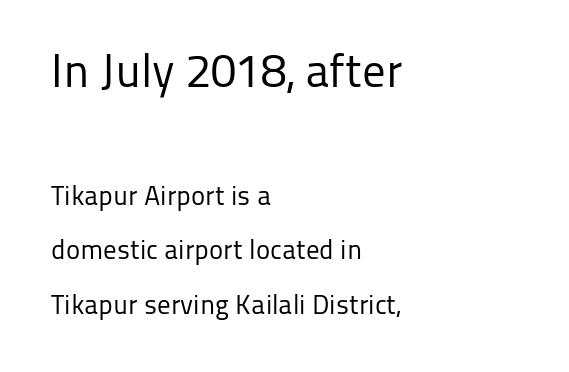
{"serif": "no", "italic": "no", "bold": "no", "weight": "regular", "width": "normal", "stroke_contrast": "low", "x_height": "medium", "monospaced": "no", "underline": "no", "align": "left", "line_spacing": "loose", "line_spacing_ratio": 2.02, "letter_spacing": "normal", "letter_spacing_em": 0.0, "larger_block": "first", "size_ratio": 1.74, "glyph_px": 47}
